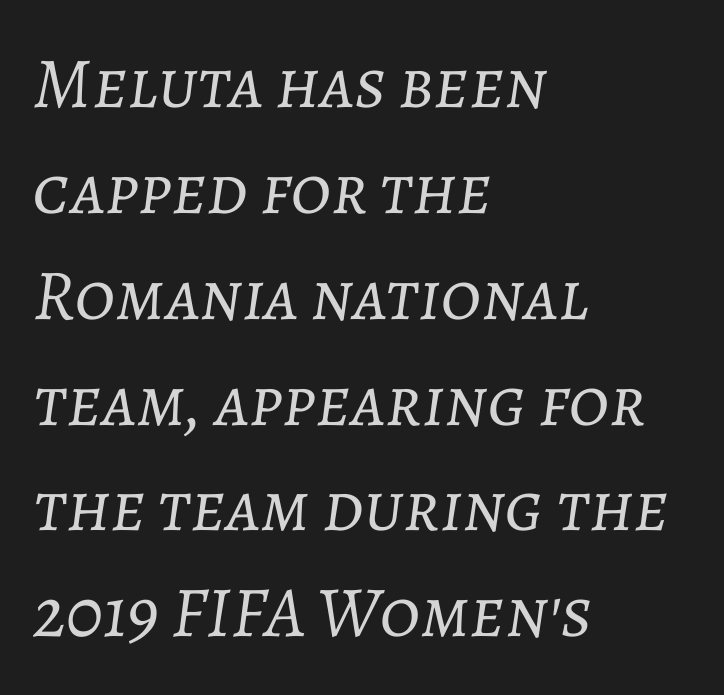
Q: Is the text bold? A: No.
Q: Is the text italic (slanted)? A: Yes, it leans right by about 7 degrees.
Q: Is the text underlined? A: No.
Q: How is the paragraph aligned? A: Left-aligned.
Q: Is the spacing between letters normal or unusually wide? A: Normal.
Q: Is the spacing between lines tight, normal or loose? A: Normal.
Q: Width (condensed, normal, or wide)? A: Normal.
Q: Stroke contrast? A: Low.
Q: x-height? A: Medium.
Q: Monospaced? A: No.
